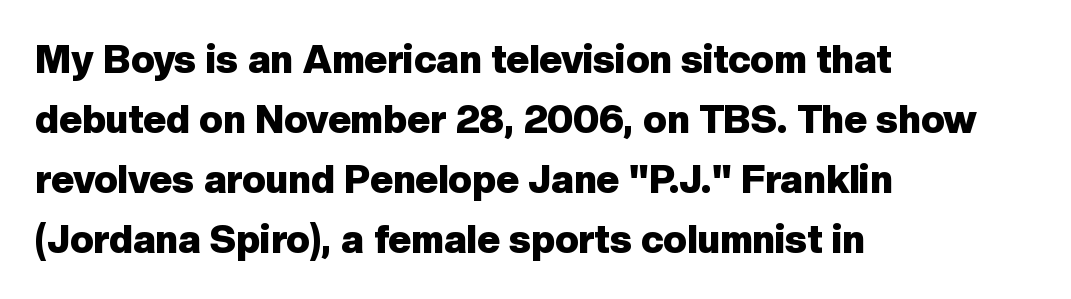
The image shows 39 px heavy sans-serif type, upright; set left-aligned, normal line spacing (1.54x), normal letter spacing, not underlined; low stroke contrast and a medium x-height.
